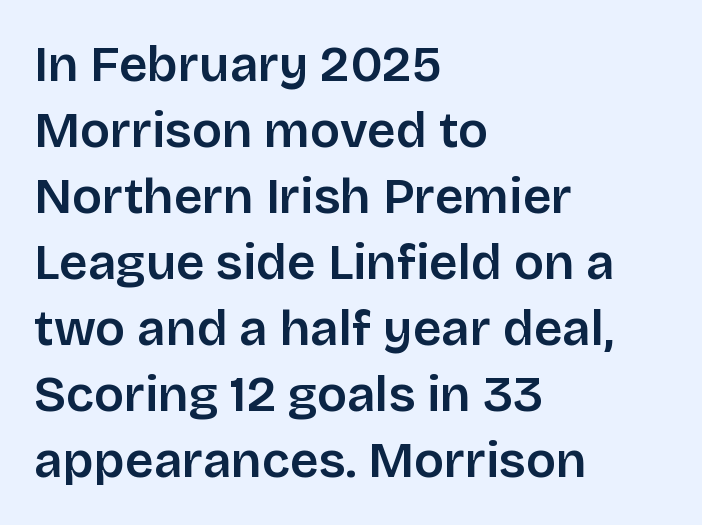
{"serif": "no", "italic": "no", "width": "normal", "stroke_contrast": "low", "x_height": "large", "monospaced": "no", "underline": "no", "align": "left", "line_spacing": "normal", "line_spacing_ratio": 1.32, "letter_spacing": "normal", "letter_spacing_em": 0.0, "glyph_px": 50}
